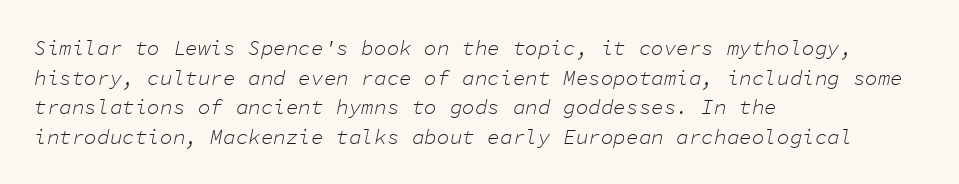
Honestly, the row spacing looks completely unremarkable. The lines are quadded left. These lines keep a tight, regular rhythm from letter to letter. Descenders are the only things crossing below the line. This is oblique type, the kind used for emphasis or titles.
